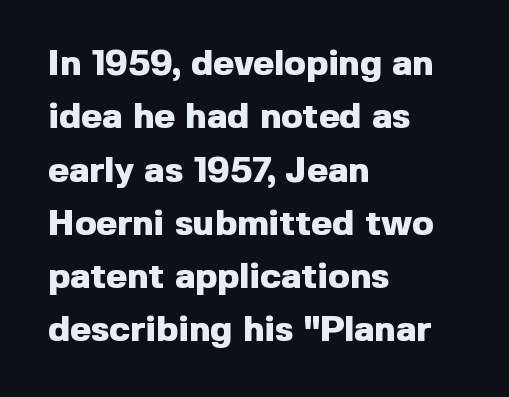
The lines are quadded left. Characters follow at the spacing the type designer built in. Summary of weight: heavy, a full bold. Posture: upright roman. Rule under the text: the space is simply empty.
